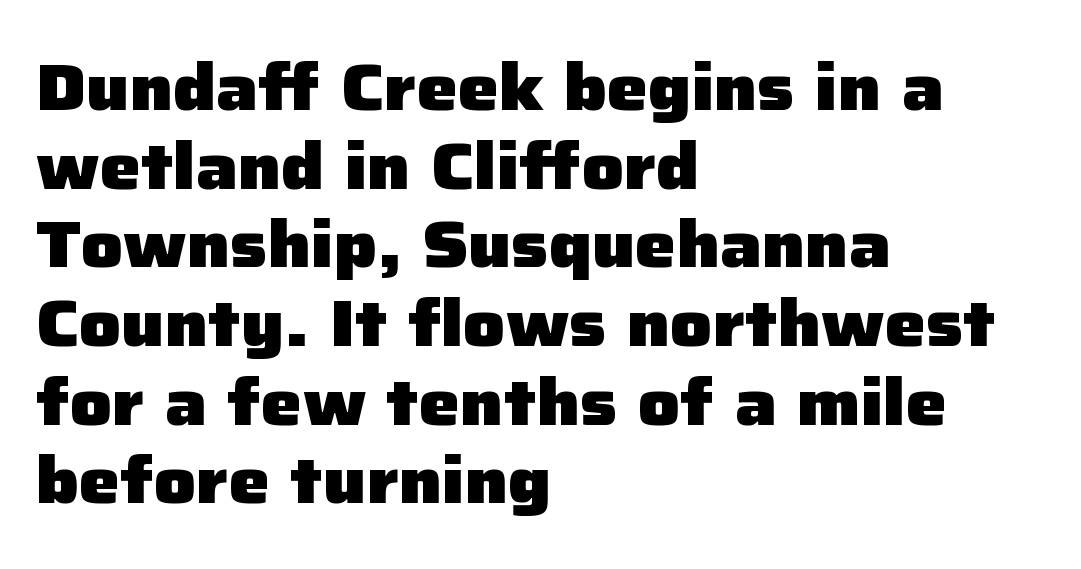
{"serif": "no", "italic": "no", "bold": "yes", "weight": "heavy", "width": "normal", "stroke_contrast": "low", "x_height": "medium", "monospaced": "no", "underline": "no", "align": "left", "line_spacing_ratio": 1.21, "letter_spacing": "normal", "letter_spacing_em": 0.0, "glyph_px": 65}
